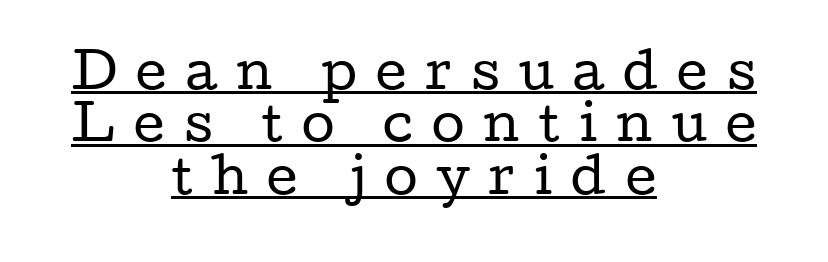
These lines are centered, leaving both edges ragged. The designer went with a serif here, giving each stem small feet. The specimen includes a rule beneath the text block's lines. This sample trades vertical openness for compactness between lines. Each letter keeps its own natural width here, so spacing adapts to shape. A typesetter would mark this as roman, not italic.
